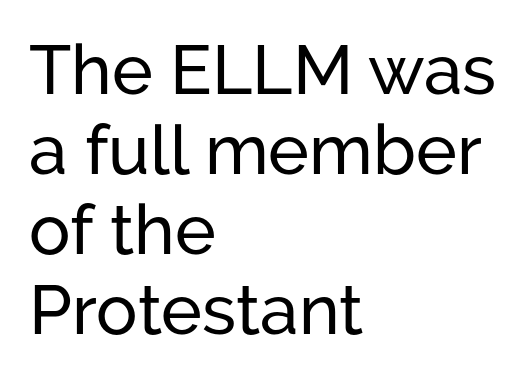
{"serif": "no", "italic": "no", "width": "normal", "stroke_contrast": "low", "x_height": "medium", "monospaced": "no", "underline": "no", "align": "left", "line_spacing_ratio": 1.16, "letter_spacing": "normal", "letter_spacing_em": 0.0, "glyph_px": 69}
